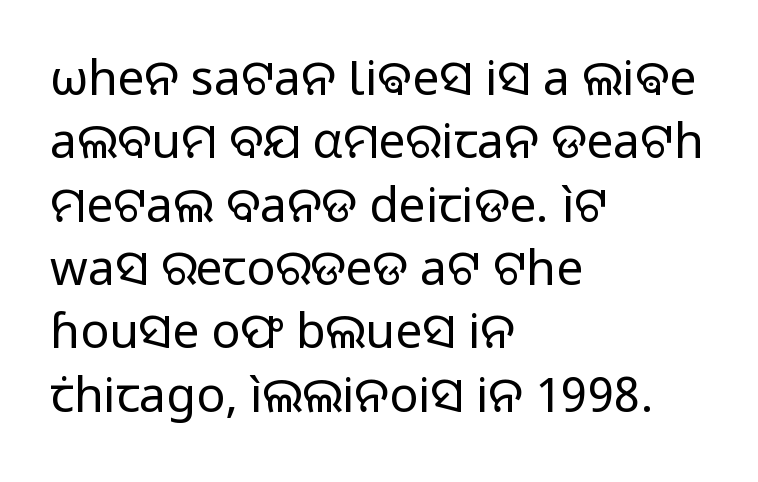
{"serif": "no", "italic": "no", "bold": "no", "weight": "regular", "width": "normal", "stroke_contrast": "low", "x_height": "medium", "monospaced": "no", "underline": "no", "align": "left", "line_spacing": "normal", "line_spacing_ratio": 1.32, "letter_spacing": "normal", "letter_spacing_em": 0.0, "glyph_px": 48}
